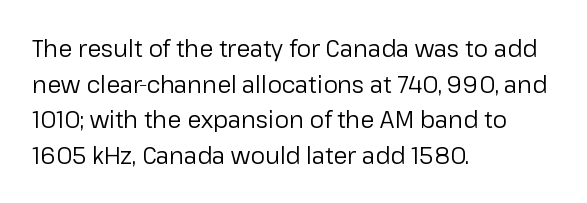
{"italic": "no", "bold": "no", "underline": "no", "align": "left", "line_spacing": "normal", "line_spacing_ratio": 1.55, "letter_spacing": "normal", "letter_spacing_em": 0.0, "glyph_px": 23}
